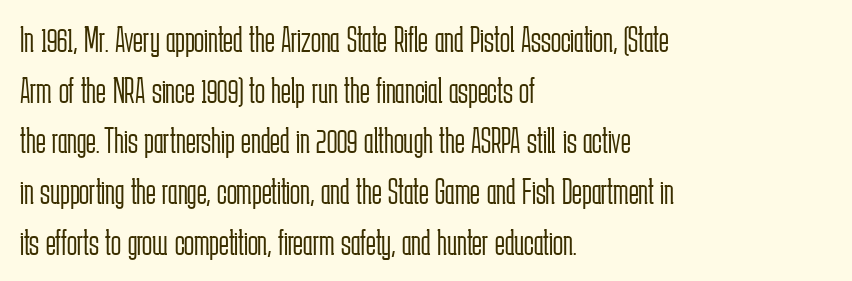
The type sits square on the baseline with zero lean. Spacing verdict: proportional, widths tailored to each character. All the whitespace from short lines collects on the right. The designer went with a sans here, leaving each stem footless.
